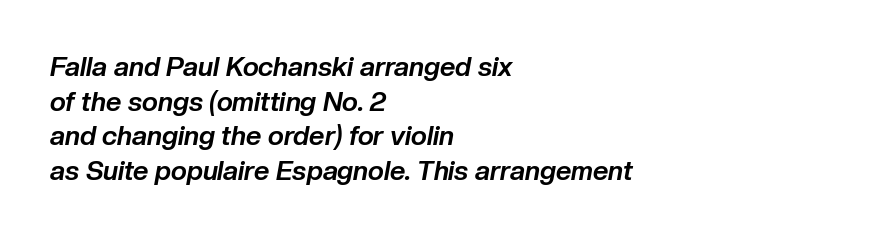
Q: Is the text bold? A: Yes.
Q: Is the text italic (slanted)? A: Yes, it leans right by about 10 degrees.
Q: Is the text underlined? A: No.
Q: How is the paragraph aligned? A: Left-aligned.
Q: Is the spacing between letters normal or unusually wide? A: Normal.
Q: Is the spacing between lines tight, normal or loose? A: Normal.
